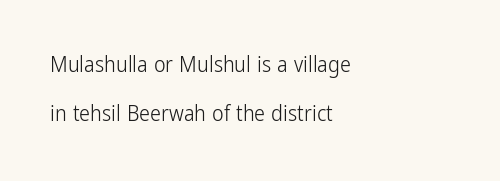
Counters stay open thanks to moderate or lighter strokes. Letter spacing: default. Reading down the block, your eye returns to a fixed left position each line. Vertical spacing — loose.
